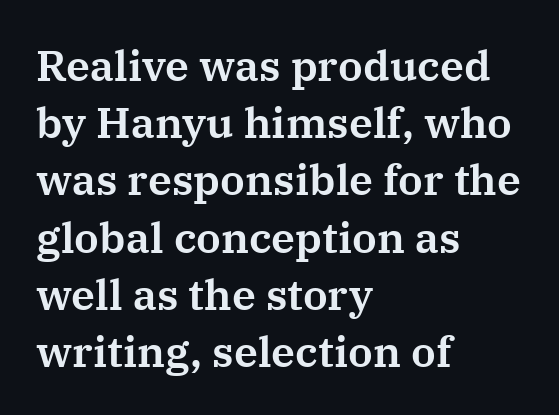
The image shows 43 px serif type, upright; set left-aligned, normal line spacing (1.33x), normal letter spacing, not underlined; medium stroke contrast and a medium x-height.
